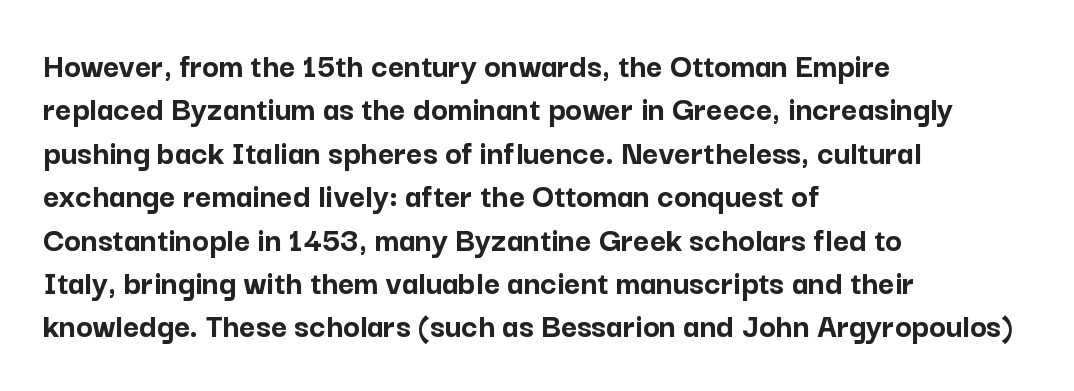
The image shows 35 px semibold sans-serif type, upright; set left-aligned, line spacing 1.24x, normal letter spacing, not underlined; low stroke contrast and a medium x-height.
